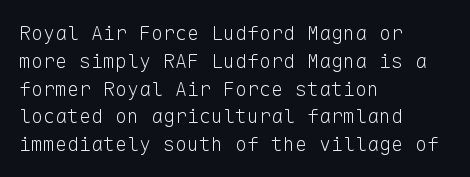
The image shows 20 px text type, upright; set left-aligned, normal line spacing (1.39x), normal letter spacing, not underlined.
